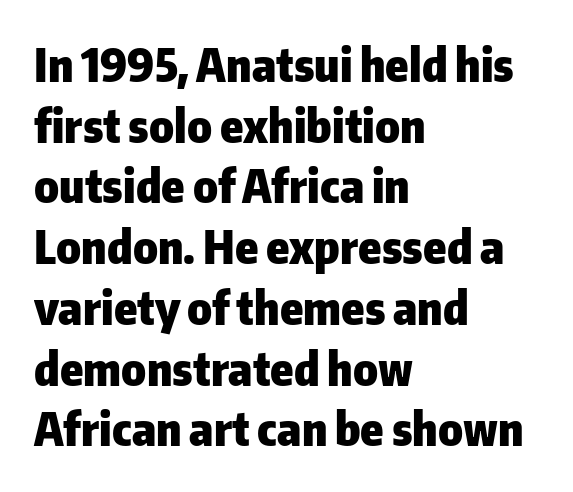
The image shows 46 px heavy sans-serif type, upright; set left-aligned, normal line spacing (1.32x), normal letter spacing, not underlined; low stroke contrast and a medium x-height.
